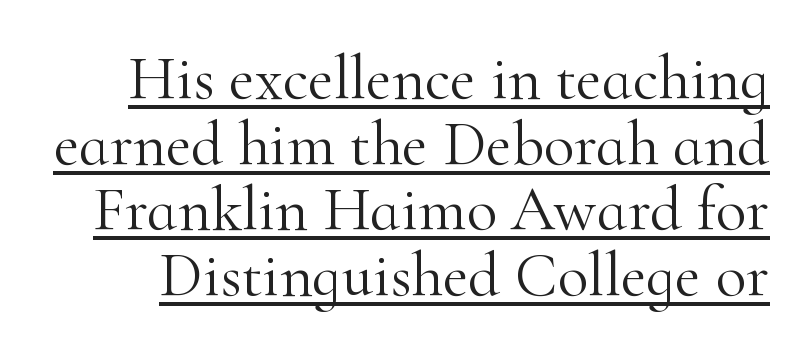
A typesetter would mark this as roman, not italic. Yep, those are serifs on the letters. A typesetter would call this zero additional tracking. Weight: not bold — regular or lighter.
